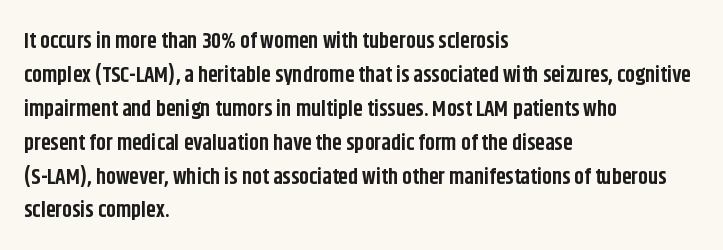
Q: Is the text bold? A: Yes.
Q: Is the text italic (slanted)? A: No, it is upright.
Q: Is the text underlined? A: No.
Q: How is the paragraph aligned? A: Left-aligned.
Q: Is the spacing between letters normal or unusually wide? A: Normal.
Q: Is the spacing between lines tight, normal or loose? A: Normal.
